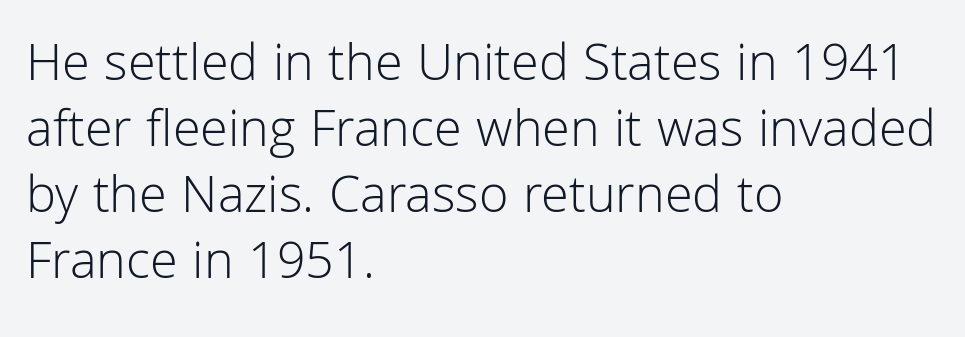
Q: Is the text bold? A: No.
Q: Is the text italic (slanted)? A: No, it is upright.
Q: Is the typeface a serif or a sans-serif typeface? A: Sans-serif.
Q: Is the text underlined? A: No.
Q: How is the paragraph aligned? A: Left-aligned.
Q: Is the spacing between letters normal or unusually wide? A: Normal.
Q: Width (condensed, normal, or wide)? A: Normal.
Q: Stroke contrast? A: Low.
Q: x-height? A: Medium.
Q: Monospaced? A: No.
